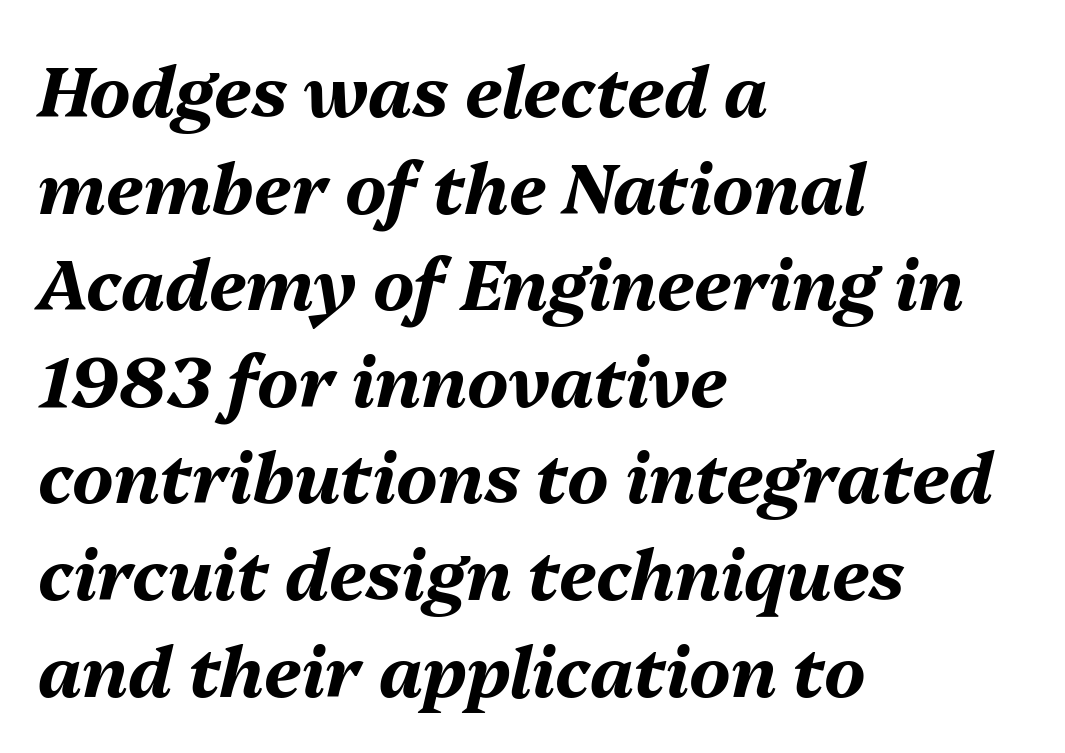
The image shows 70 px bold type, italic (leaning right); set left-aligned, normal line spacing (1.38x), normal letter spacing, not underlined; medium stroke contrast and a medium x-height.
